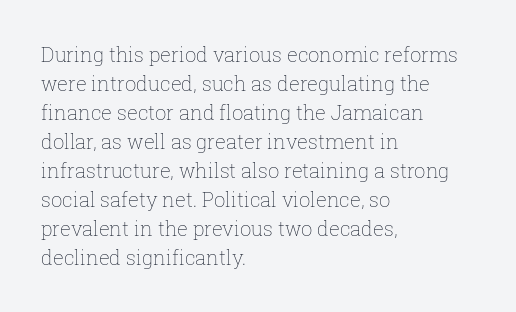
The image shows 20 px text type, upright; set left-aligned, normal line spacing (1.45x), normal letter spacing, not underlined.
